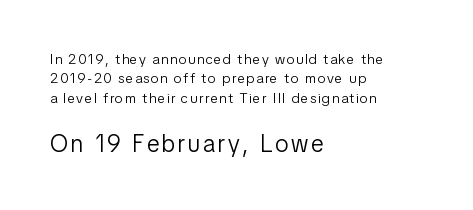
Is there much room between lines? A standard amount, neither cramped nor airy. In this sample the second text group is rendered at the bigger scale. Stems here are at most as thick as an everyday book face. Nope, not italic — everything's standing straight. These lines stack with their left ends in a neat column. Nobody drew a line under any word here.
